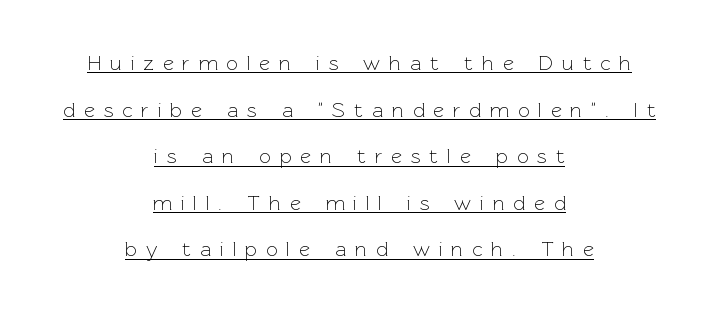
The image shows 21 px text type, upright; set centered, loose line spacing (2.22x), unusually wide letter spacing (+0.42 em), underlined.
